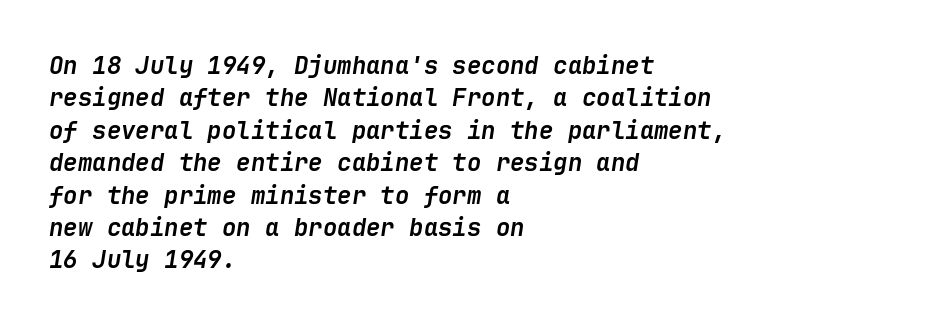
Q: Is the text bold? A: Yes.
Q: Is the text italic (slanted)? A: Yes, it leans right by about 9 degrees.
Q: Is the text underlined? A: No.
Q: How is the paragraph aligned? A: Left-aligned.
Q: Is the spacing between letters normal or unusually wide? A: Normal.
Q: Is the spacing between lines tight, normal or loose? A: Normal.
